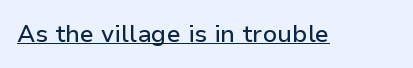
Default kerning and tracking; the words read as compact shapes. Notice how the stems are strictly vertical — no italics here. The glyphs are accompanied by a horizontal stroke just below them.
